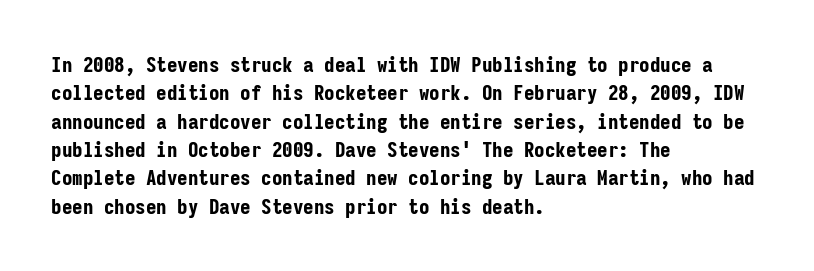
The lines in this sample share a left origin and differ only in where they stop. The block of text has a typical density, with ordinary space between rows. Posture: upright roman. The characters look thick and weighty, a clear bold. Letters rest on an invisible, unmarked baseline. There is no visible air inserted between adjacent glyphs.
